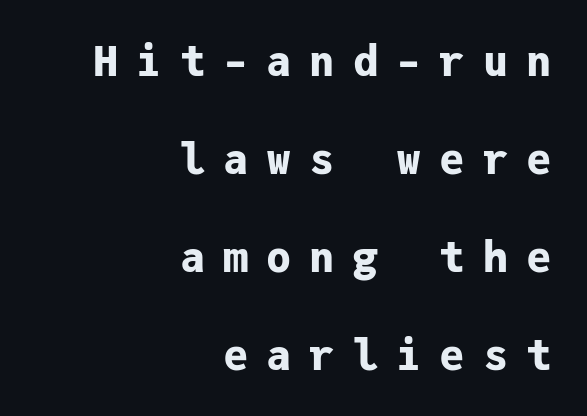
Q: Is the text bold? A: Yes.
Q: Is the text italic (slanted)? A: No, it is upright.
Q: Is the typeface a serif or a sans-serif typeface? A: Sans-serif.
Q: Is the text underlined? A: No.
Q: How is the paragraph aligned? A: Right-aligned.
Q: Is the spacing between letters normal or unusually wide? A: Unusually wide.
Q: Is the spacing between lines tight, normal or loose? A: Loose.
Q: Width (condensed, normal, or wide)? A: Normal.
Q: Stroke contrast? A: Low.
Q: x-height? A: Medium.
Q: Monospaced? A: Yes.
